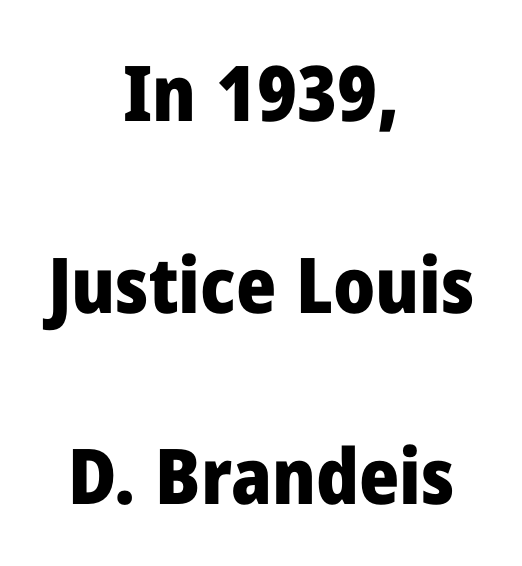
Q: Is the text bold? A: Yes.
Q: Is the text italic (slanted)? A: No, it is upright.
Q: Is the typeface a serif or a sans-serif typeface? A: Sans-serif.
Q: Is the text underlined? A: No.
Q: How is the paragraph aligned? A: Centered.
Q: Is the spacing between letters normal or unusually wide? A: Normal.
Q: Is the spacing between lines tight, normal or loose? A: Loose.
Q: Width (condensed, normal, or wide)? A: Normal.
Q: Stroke contrast? A: Low.
Q: x-height? A: Medium.
Q: Monospaced? A: No.
